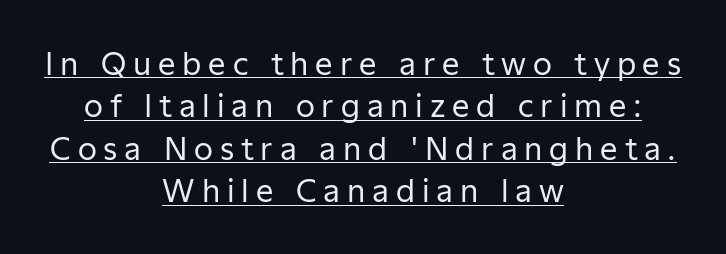
The image shows 31 px regular-weight sans-serif type, upright; set centered, normal line spacing (1.37x), unusually wide letter spacing (+0.22 em), underlined; low stroke contrast and a medium x-height.
